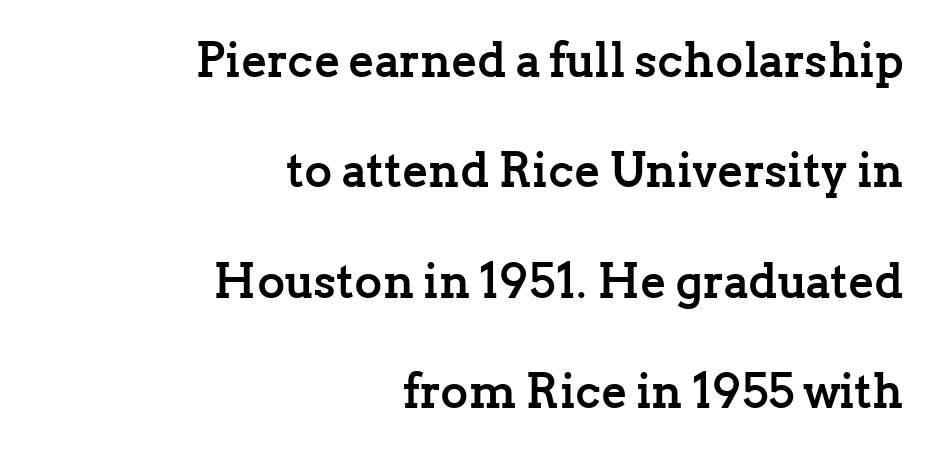
The image shows 48 px semibold serif type, upright; set right-aligned, loose line spacing (2.3x), normal letter spacing, not underlined; low stroke contrast and a medium x-height.
